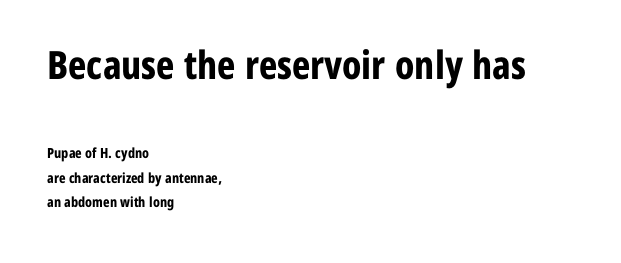
Here the designer chose a conventional face with non-uniform glyph widths. The face used here is rendered with its standard letterfit. Anything drawn beneath the words? Only blank space. Caption: upper text group enlarged, lower text group reduced.
